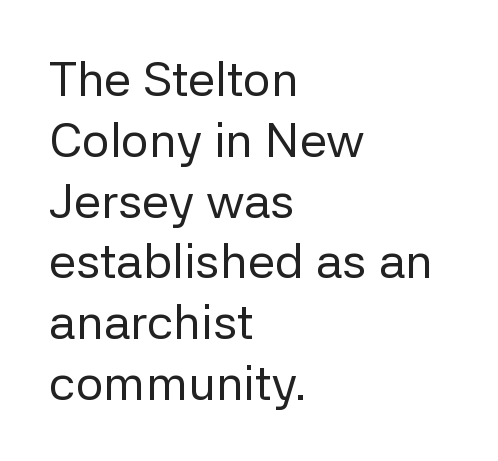
{"serif": "no", "italic": "no", "bold": "no", "weight": "regular", "width": "normal", "stroke_contrast": "low", "x_height": "medium", "monospaced": "no", "underline": "no", "align": "left", "line_spacing_ratio": 1.24, "letter_spacing": "normal", "letter_spacing_em": 0.0, "glyph_px": 49}
